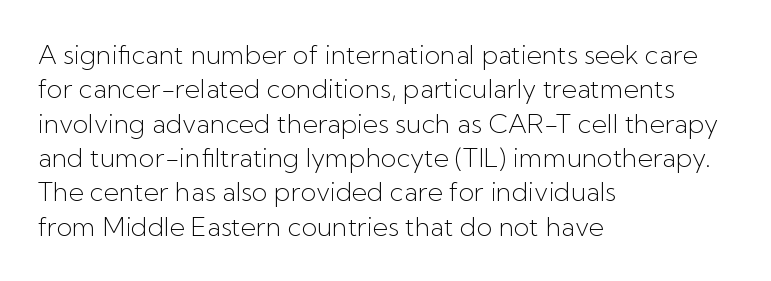
Q: Is the text bold? A: No.
Q: Is the text italic (slanted)? A: No, it is upright.
Q: Is the text underlined? A: No.
Q: How is the paragraph aligned? A: Left-aligned.
Q: Is the spacing between letters normal or unusually wide? A: Normal.
Q: Is the spacing between lines tight, normal or loose? A: Normal.
